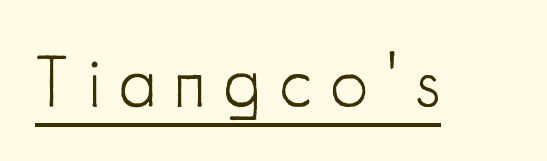
Does the lettering tilt? It doesn't — this is upright. Regarding serifs, this sample does without them. Caption: face not bold, strokes unweighted. A typographer would call this underscored text. The letters advance in unequal steps, a hallmark of proportional type.
